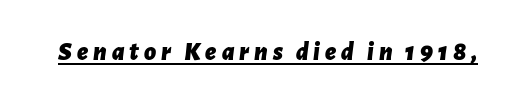
The letters are slanted; this is an italic face. This is underlined copy, the kind a proofreader might mark for attention. A full-strength bold gives these letters their thick strokes.
